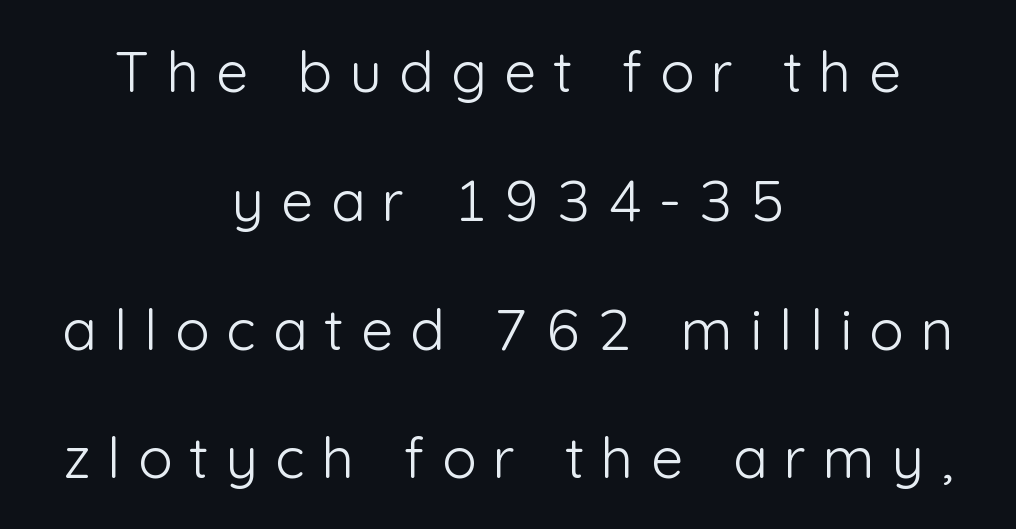
The image shows 57 px light sans-serif type, upright; set centered, loose line spacing (2.26x), unusually wide letter spacing (+0.3 em), not underlined; low stroke contrast and a medium x-height.
